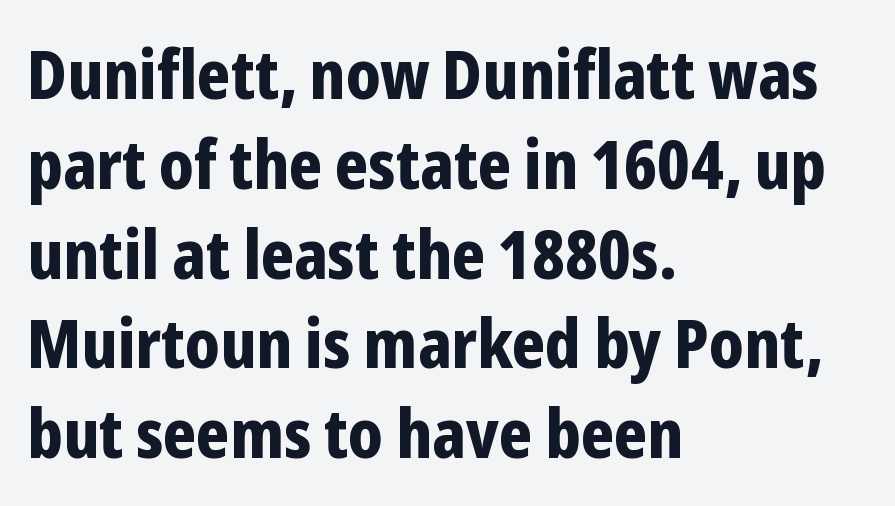
Q: Is the text bold? A: Yes.
Q: Is the text italic (slanted)? A: No, it is upright.
Q: Is the typeface a serif or a sans-serif typeface? A: Sans-serif.
Q: Is the text underlined? A: No.
Q: How is the paragraph aligned? A: Left-aligned.
Q: Is the spacing between letters normal or unusually wide? A: Normal.
Q: Is the spacing between lines tight, normal or loose? A: Normal.
Q: Width (condensed, normal, or wide)? A: Condensed.
Q: Stroke contrast? A: Low.
Q: x-height? A: Medium.
Q: Monospaced? A: No.
